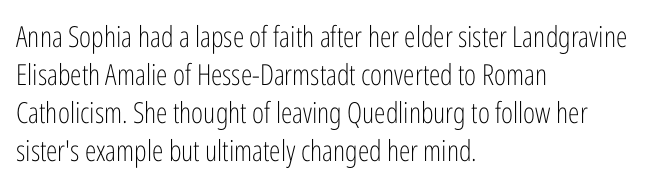
{"serif": "no", "italic": "no", "bold": "no", "weight": "light", "width": "condensed", "stroke_contrast": "low", "x_height": "medium", "monospaced": "no", "underline": "no", "align": "left", "line_spacing": "normal", "line_spacing_ratio": 1.31, "letter_spacing": "normal", "letter_spacing_em": 0.0, "glyph_px": 29}
